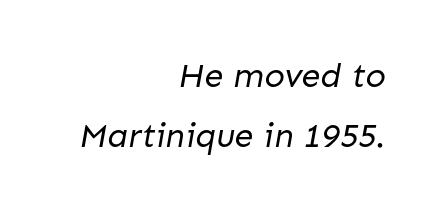
{"serif": "no", "bold": "no", "weight": "regular", "width": "normal", "stroke_contrast": "low", "x_height": "medium", "monospaced": "no", "underline": "no", "align": "right", "line_spacing_ratio": 1.77, "letter_spacing": "normal", "letter_spacing_em": 0.0, "glyph_px": 34}
